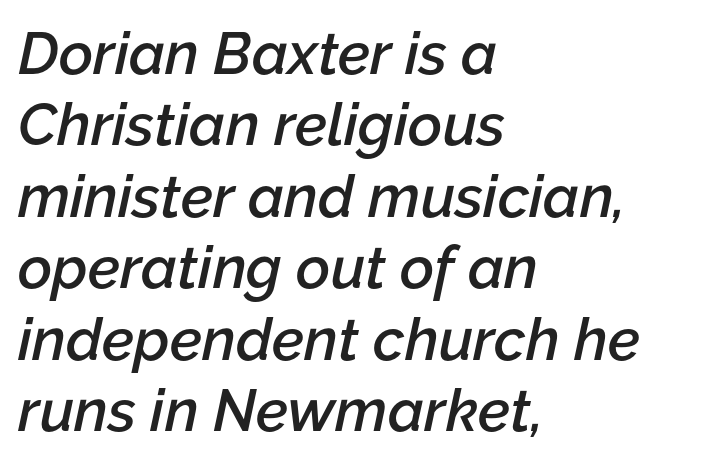
The image shows 59 px semibold type, italic (leaning right); set left-aligned, line spacing 1.21x, normal letter spacing, not underlined; low stroke contrast and a medium x-height.
